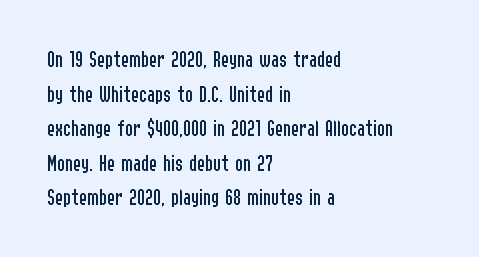
{"italic": "no", "bold": "no", "underline": "no", "align": "left", "line_spacing": "normal", "line_spacing_ratio": 1.44, "letter_spacing": "normal", "letter_spacing_em": 0.0, "glyph_px": 24}
